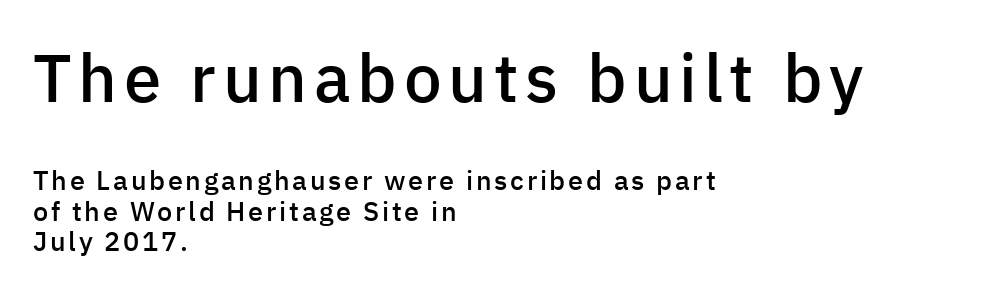
Q: Is the text bold? A: Semi-bold.
Q: Is the text italic (slanted)? A: No, it is upright.
Q: Is the typeface a serif or a sans-serif typeface? A: Sans-serif.
Q: Is the text underlined? A: No.
Q: How is the paragraph aligned? A: Left-aligned.
Q: Is the spacing between lines tight, normal or loose? A: Tight.
Q: Which block of text is set in a larger size, the first (top) or the second (bottom)? A: The first (top) one.
Q: Width (condensed, normal, or wide)? A: Normal.
Q: Stroke contrast? A: Low.
Q: x-height? A: Medium.
Q: Monospaced? A: No.
